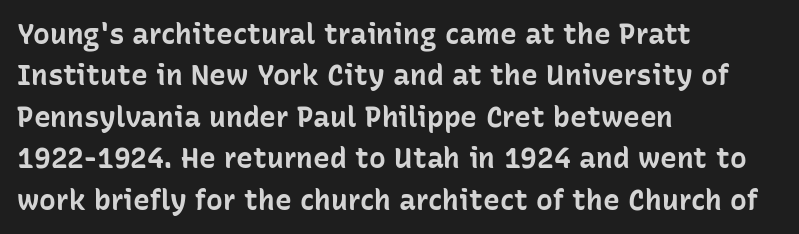
The rendering uses natural spacing where letterforms have individual widths. The leading is moderate, giving the passage an even texture. Does extra space separate the letters? No, they use regular spacing. The letters carry no serifs — their stems end cleanly without finishing strokes. Casual observation: everything's shoved over to the left. Tall strokes in this sample are plumb rather than angled.
